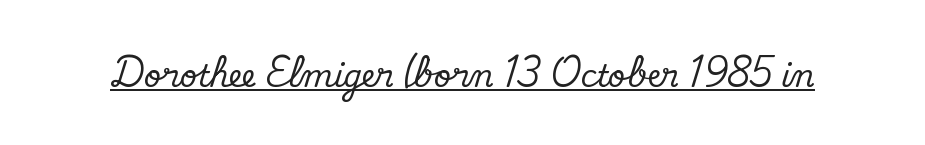
Q: Is the text italic (slanted)? A: Yes.
Q: Is the typeface a serif or a sans-serif typeface? A: Serif.
Q: Is the text underlined? A: Yes.
Q: Is the spacing between letters normal or unusually wide? A: Normal.
Q: Width (condensed, normal, or wide)? A: Normal.
Q: Stroke contrast? A: Medium.
Q: x-height? A: Small.
Q: Monospaced? A: No.
